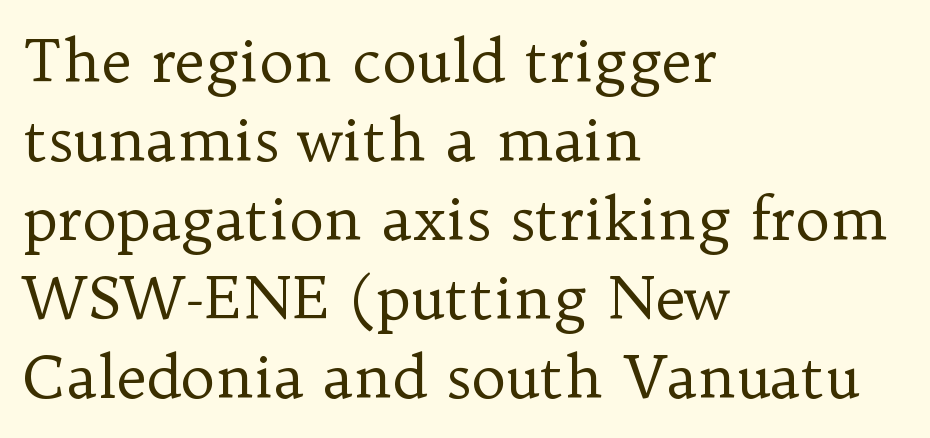
{"serif": "yes", "italic": "no", "bold": "no", "weight": "regular", "width": "normal", "stroke_contrast": "low", "x_height": "medium", "monospaced": "no", "underline": "no", "align": "left", "line_spacing": "normal", "line_spacing_ratio": 1.34, "letter_spacing": "normal", "letter_spacing_em": 0.0, "glyph_px": 59}
